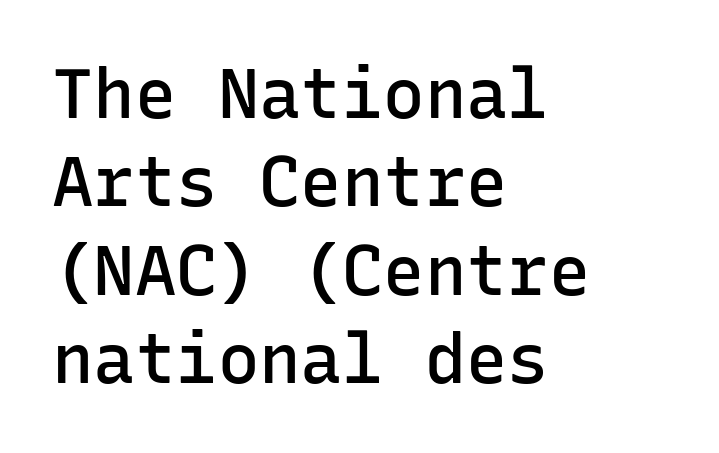
{"serif": "no", "italic": "no", "bold": "semi", "weight": "semibold", "width": "normal", "stroke_contrast": "low", "x_height": "medium", "monospaced": "yes", "underline": "no", "align": "left", "line_spacing": "normal", "line_spacing_ratio": 1.28, "letter_spacing": "normal", "letter_spacing_em": 0.0, "glyph_px": 69}
